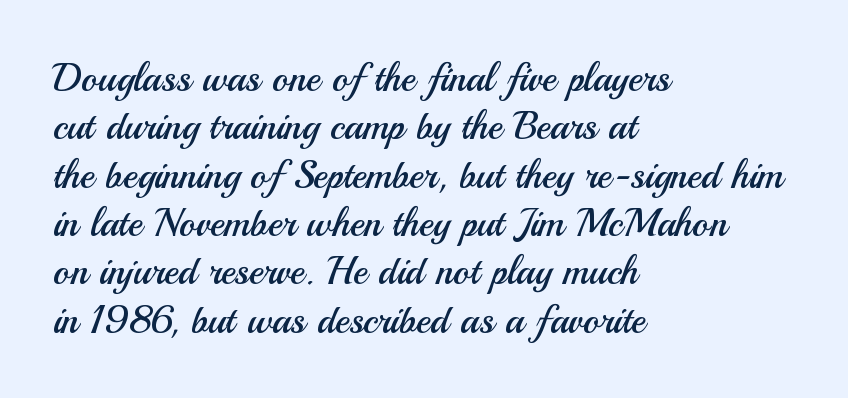
{"serif": "no", "bold": "no", "weight": "regular", "width": "normal", "stroke_contrast": "medium", "x_height": "small", "monospaced": "no", "underline": "no", "align": "left", "line_spacing_ratio": 1.24, "letter_spacing": "normal", "letter_spacing_em": 0.0, "glyph_px": 39}
